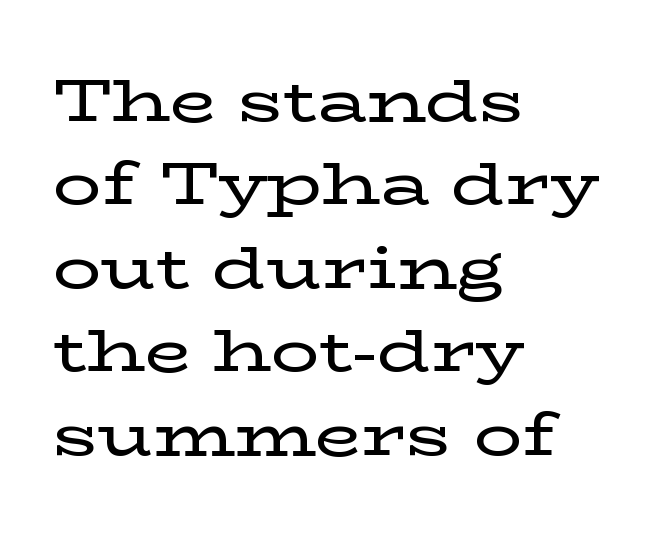
The image shows 60 px wide serif type, upright; set left-aligned, normal line spacing (1.39x), normal letter spacing, not underlined; low stroke contrast and a medium x-height.
